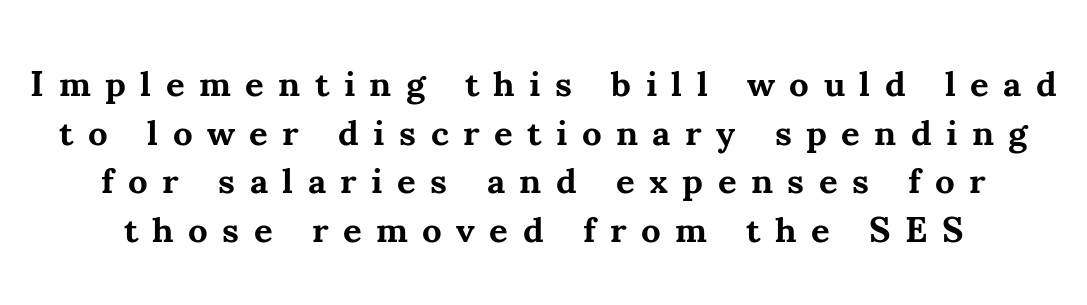
Compared with an ordinary text face, these strokes are far heavier — a full bold. A serif font was chosen for this passage. The rows are spaced the way most documents space them. The lettering holds an erect, upright posture throughout. Spacing verdict: proportional, widths tailored to each character. Characters follow at a spacing far wider than the type designer built in.
